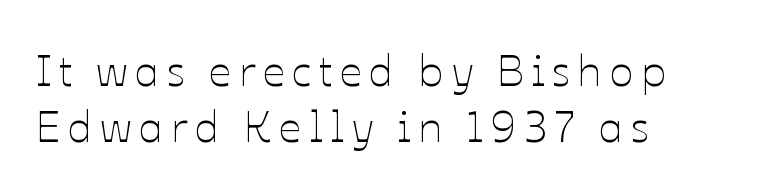
Any mark beneath the type? The region is blank. The rendering uses a moderate line-height, typical for paragraphs. Is this a fixed-width face? No — the glyphs have proportional, varying widths. The typography opts for an upright posture over an oblique one. The letters look calm and open, with moderate or lighter stems.
